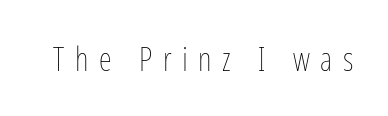
{"italic": "no", "bold": "no", "weight": "thin", "width": "condensed", "stroke_contrast": "low", "x_height": "medium", "monospaced": "no", "underline": "no", "letter_spacing": "wide", "letter_spacing_em": 0.32, "glyph_px": 33}
